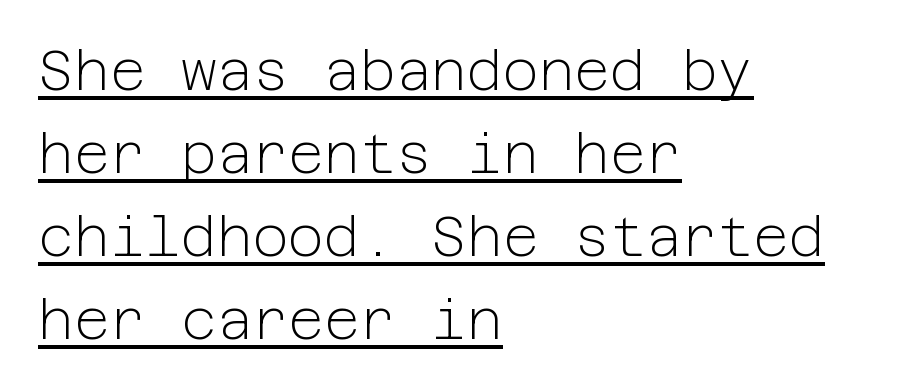
Q: Is the text bold? A: No.
Q: Is the text italic (slanted)? A: No, it is upright.
Q: Is the typeface a serif or a sans-serif typeface? A: Sans-serif.
Q: Is the text underlined? A: Yes.
Q: How is the paragraph aligned? A: Left-aligned.
Q: Is the spacing between letters normal or unusually wide? A: Normal.
Q: Is the spacing between lines tight, normal or loose? A: Normal.
Q: Width (condensed, normal, or wide)? A: Normal.
Q: Stroke contrast? A: Low.
Q: x-height? A: Medium.
